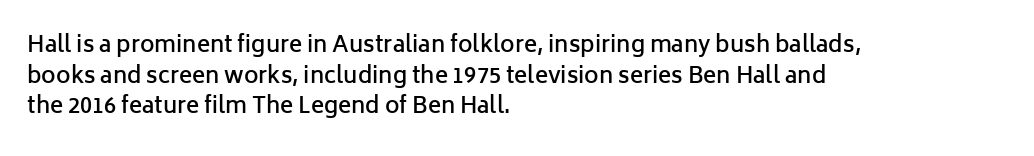
Q: Is the text bold? A: Semi-bold.
Q: Is the text italic (slanted)? A: No, it is upright.
Q: Is the text underlined? A: No.
Q: How is the paragraph aligned? A: Left-aligned.
Q: Is the spacing between letters normal or unusually wide? A: Normal.
Q: Is the spacing between lines tight, normal or loose? A: Normal.
